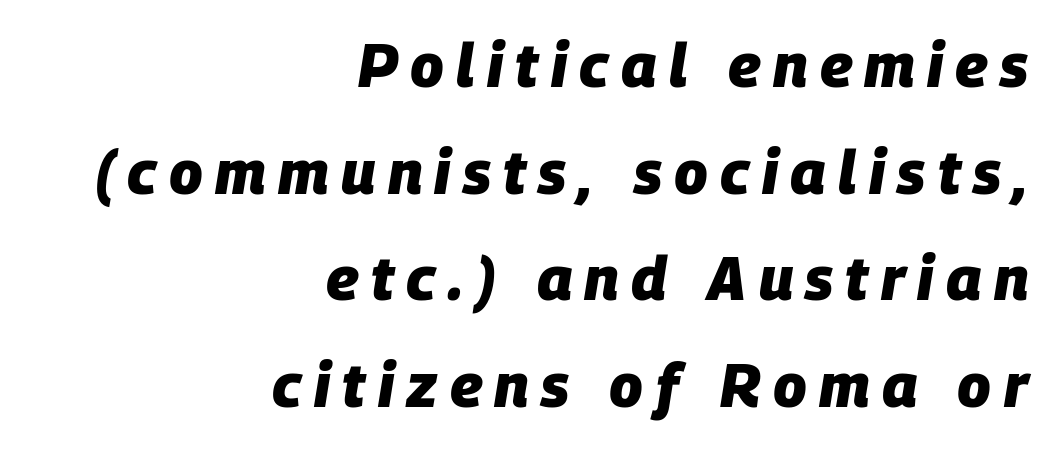
The image shows 61 px heavy type, italic (leaning right); set right-aligned, line spacing 1.75x, unusually wide letter spacing (+0.2 em), not underlined; low stroke contrast and a large x-height.
